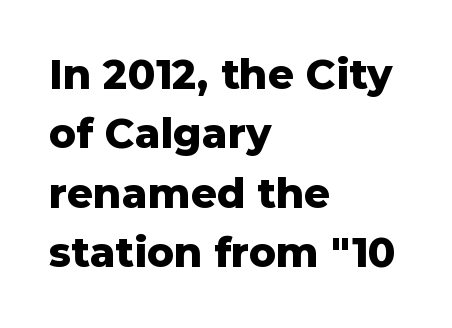
The image shows 41 px heavy sans-serif type, upright; set left-aligned, normal line spacing (1.45x), normal letter spacing, not underlined; low stroke contrast and a medium x-height.
